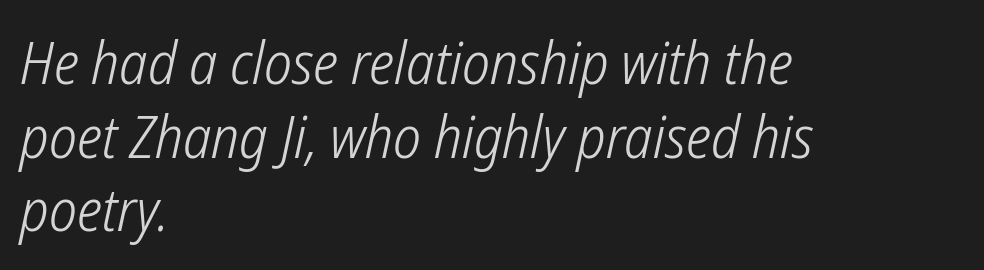
The image shows 59 px light, condensed sans-serif type; set left-aligned, normal line spacing (1.25x), normal letter spacing, not underlined; low stroke contrast and a medium x-height.
